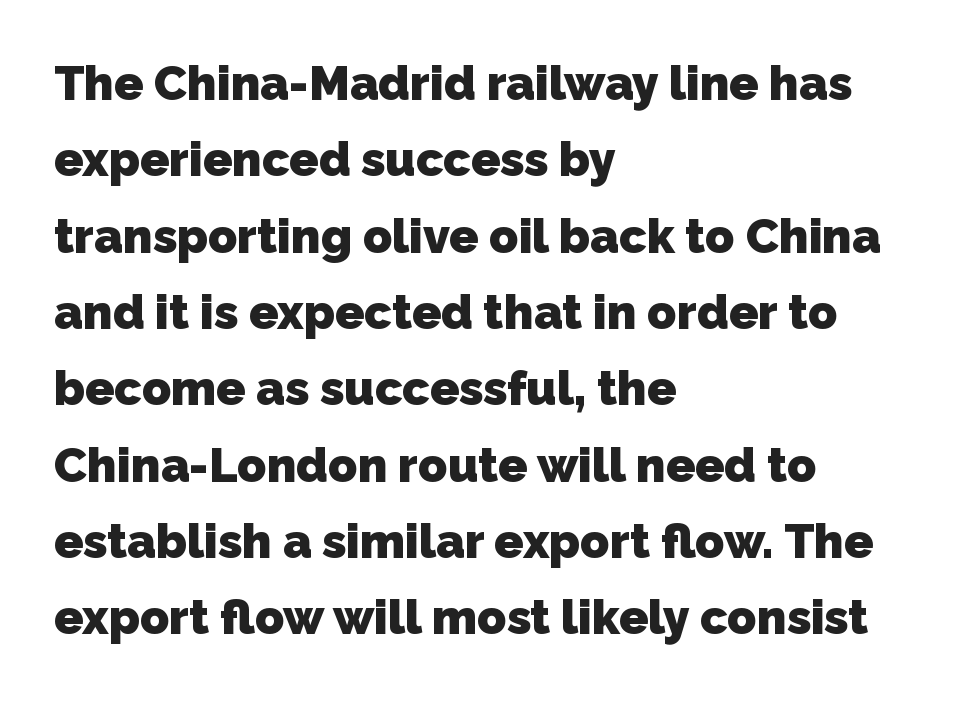
Q: Is the text bold? A: Yes.
Q: Is the typeface a serif or a sans-serif typeface? A: Sans-serif.
Q: Is the text underlined? A: No.
Q: How is the paragraph aligned? A: Left-aligned.
Q: Is the spacing between letters normal or unusually wide? A: Normal.
Q: Is the spacing between lines tight, normal or loose? A: Normal.
Q: Width (condensed, normal, or wide)? A: Normal.
Q: Stroke contrast? A: Low.
Q: x-height? A: Medium.
Q: Monospaced? A: No.
